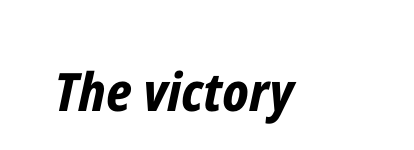
You'd pick this weight for a headline — it's a proper bold. A bare baseline throughout the passage. The line texture is even and compact thanks to regular tracking. Character widths vary here, with narrow letters taking less room than wide ones. Notice how the stems are inclined rather than vertical — that's the hallmark of italics.
